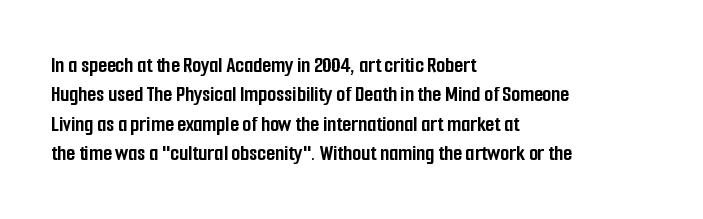
In terms of posture, this sample is upright. Whoever set this chose a conventional vertical rhythm. The space directly below the letters is spotless. A typesetter would call this zero additional tracking.
